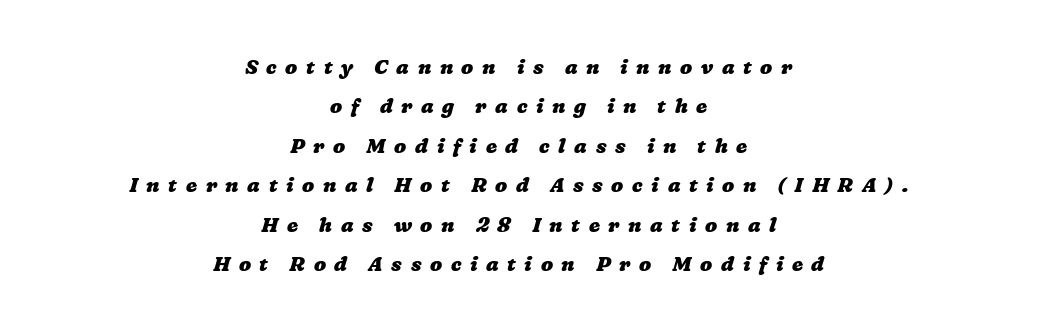
The image shows 20 px bold type; set centered, loose line spacing (1.97x), unusually wide letter spacing (+0.43 em), not underlined.
